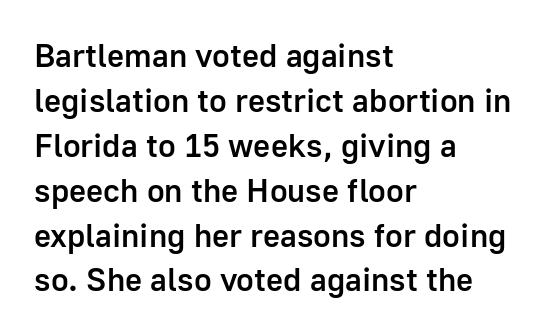
{"serif": "no", "italic": "no", "bold": "semi", "weight": "semibold", "width": "normal", "stroke_contrast": "low", "x_height": "medium", "monospaced": "no", "underline": "no", "align": "left", "line_spacing": "normal", "line_spacing_ratio": 1.36, "letter_spacing": "normal", "letter_spacing_em": 0.0, "glyph_px": 33}
